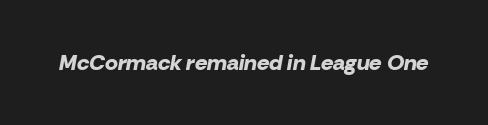
Short note: letters normally spaced. Italic: yes, the glyphs are oblique. Beneath every word, the page is bare. Compared with an ordinary text face, these strokes are far heavier — a full bold.
